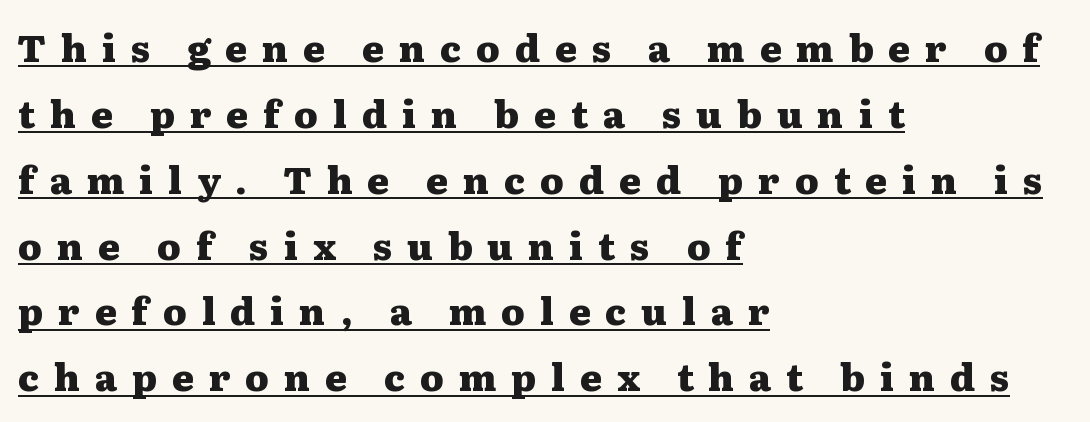
Q: Is the text bold? A: Yes.
Q: Is the text italic (slanted)? A: No, it is upright.
Q: Is the typeface a serif or a sans-serif typeface? A: Serif.
Q: Is the text underlined? A: Yes.
Q: How is the paragraph aligned? A: Left-aligned.
Q: Is the spacing between letters normal or unusually wide? A: Unusually wide.
Q: Width (condensed, normal, or wide)? A: Wide.
Q: Stroke contrast? A: Medium.
Q: x-height? A: Medium.
Q: Monospaced? A: No.
